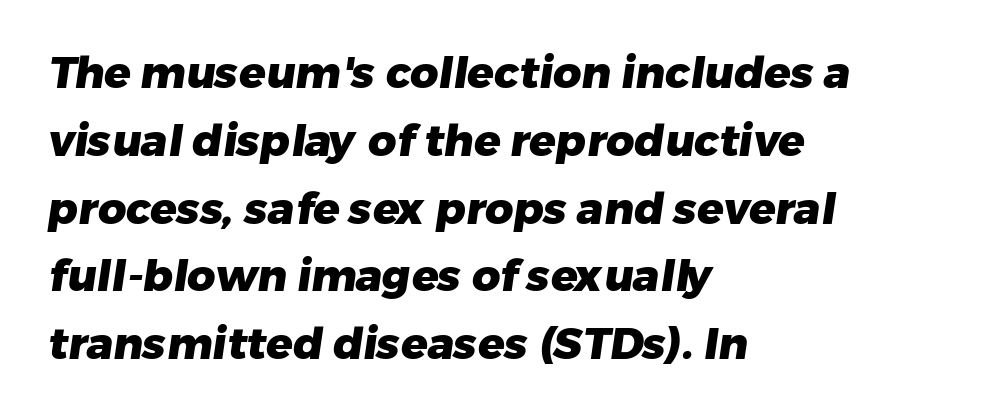
{"serif": "no", "bold": "yes", "weight": "heavy", "width": "normal", "stroke_contrast": "low", "x_height": "medium", "monospaced": "no", "underline": "no", "align": "left", "line_spacing": "normal", "line_spacing_ratio": 1.54, "letter_spacing": "normal", "letter_spacing_em": 0.0, "glyph_px": 44}
